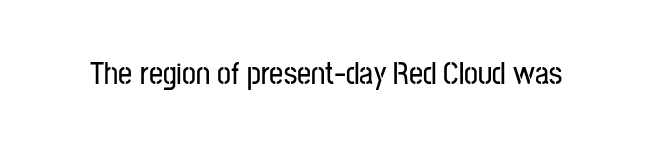
The image shows 31 px condensed sans-serif type, upright; set normal letter spacing, not underlined; low stroke contrast and a medium x-height.
